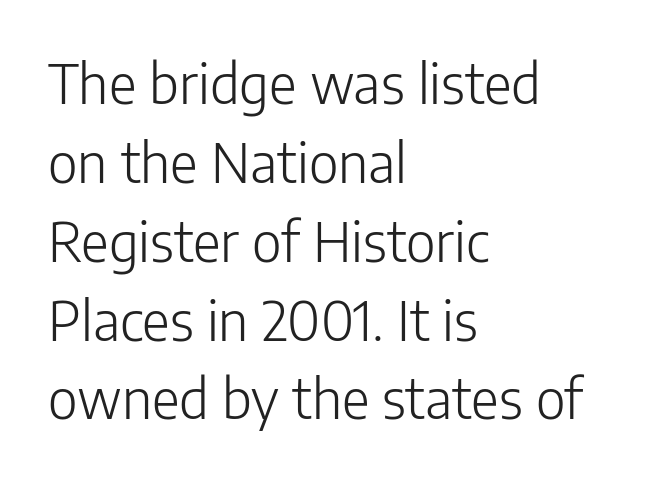
Q: Is the text bold? A: No.
Q: Is the text italic (slanted)? A: No, it is upright.
Q: Is the typeface a serif or a sans-serif typeface? A: Sans-serif.
Q: Is the text underlined? A: No.
Q: How is the paragraph aligned? A: Left-aligned.
Q: Is the spacing between letters normal or unusually wide? A: Normal.
Q: Is the spacing between lines tight, normal or loose? A: Normal.
Q: Width (condensed, normal, or wide)? A: Normal.
Q: Stroke contrast? A: Low.
Q: x-height? A: Medium.
Q: Monospaced? A: No.
